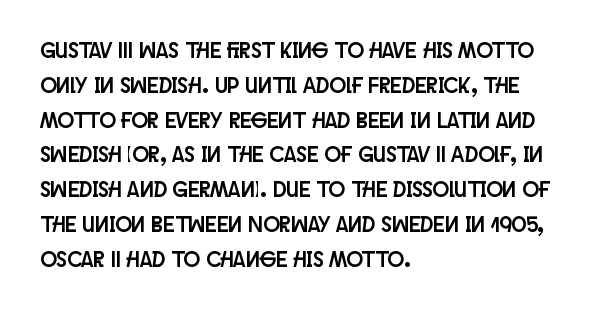
The image shows 22 px text type, upright; set left-aligned, normal line spacing (1.58x), normal letter spacing, not underlined.
